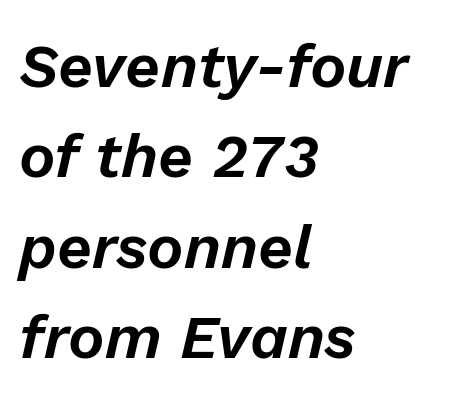
Q: Is the text italic (slanted)? A: Yes, it leans right by about 13 degrees.
Q: Is the text underlined? A: No.
Q: How is the paragraph aligned? A: Left-aligned.
Q: Is the spacing between letters normal or unusually wide? A: Normal.
Q: Is the spacing between lines tight, normal or loose? A: Normal.
Q: Width (condensed, normal, or wide)? A: Normal.
Q: Stroke contrast? A: Low.
Q: x-height? A: Medium.
Q: Monospaced? A: No.
